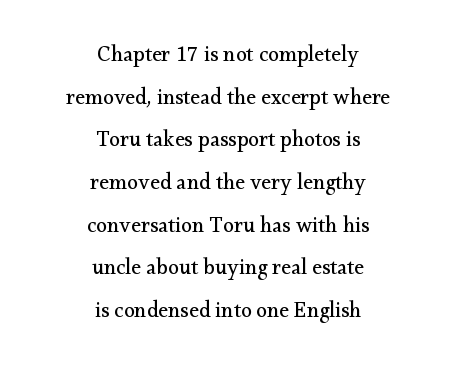
Counters stay open thanks to moderate or lighter strokes. The block of text is sparse from top to bottom, with ample space between rows. Posture: straight, roman, zero tilt. A bare baseline throughout the passage. Inter-character spacing is left at the font's built-in metrics.
